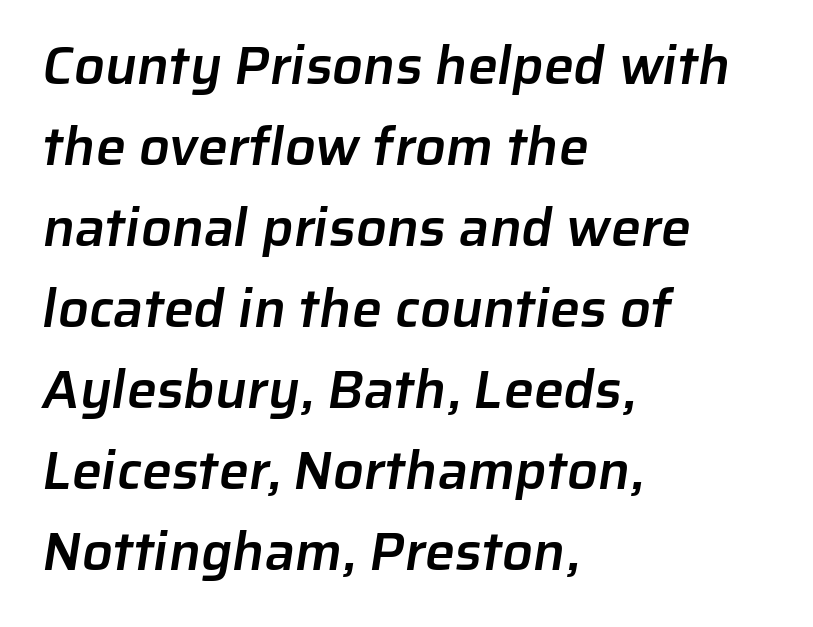
The image shows 54 px semibold sans-serif type; set left-aligned, normal line spacing (1.5x), normal letter spacing, not underlined; low stroke contrast and a medium x-height.
